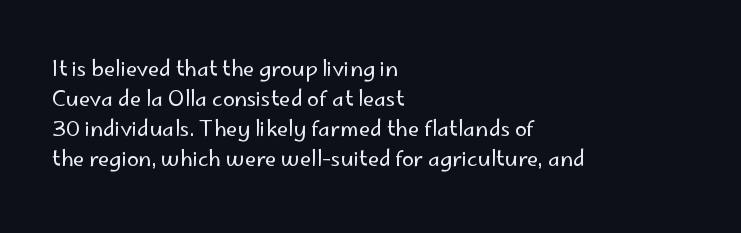
Compared with typical body copy, the letter spacing here is the same. The text block is weighted toward the left margin, trailing off unevenly rightward. The foot of each line stays bare and open. Evenly set lines give the paragraph a standard silhouette. Stroke thickness stays within the range of a standard reading face or lighter.
